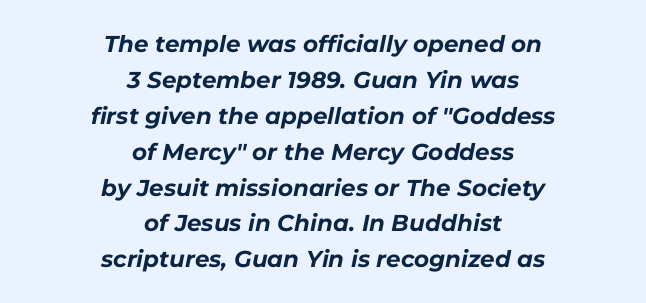
The image shows 23 px bold type, italic (leaning right); set centered, normal line spacing (1.56x), normal letter spacing, not underlined.
